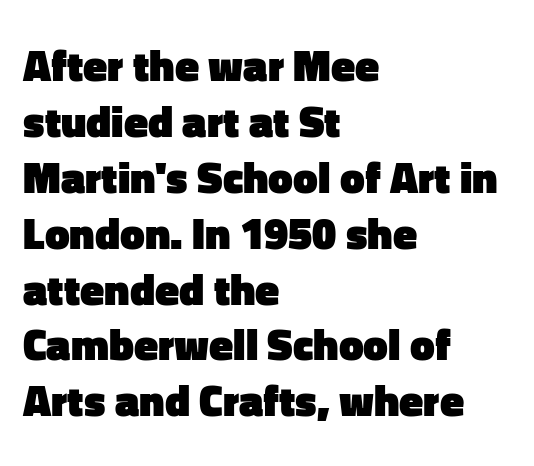
{"serif": "no", "italic": "no", "bold": "yes", "weight": "heavy", "width": "normal", "stroke_contrast": "low", "x_height": "medium", "monospaced": "no", "underline": "no", "align": "left", "line_spacing": "normal", "line_spacing_ratio": 1.27, "letter_spacing": "normal", "letter_spacing_em": 0.0, "glyph_px": 44}
